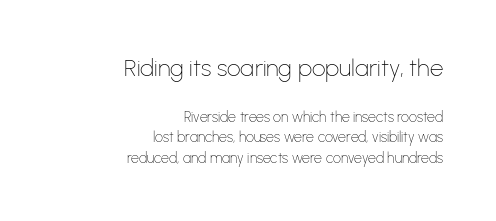
The image shows 24 px text type, upright; set right-aligned, normal line spacing (1.48x), normal letter spacing, not underlined; the first (top) block is 1.71x larger.
